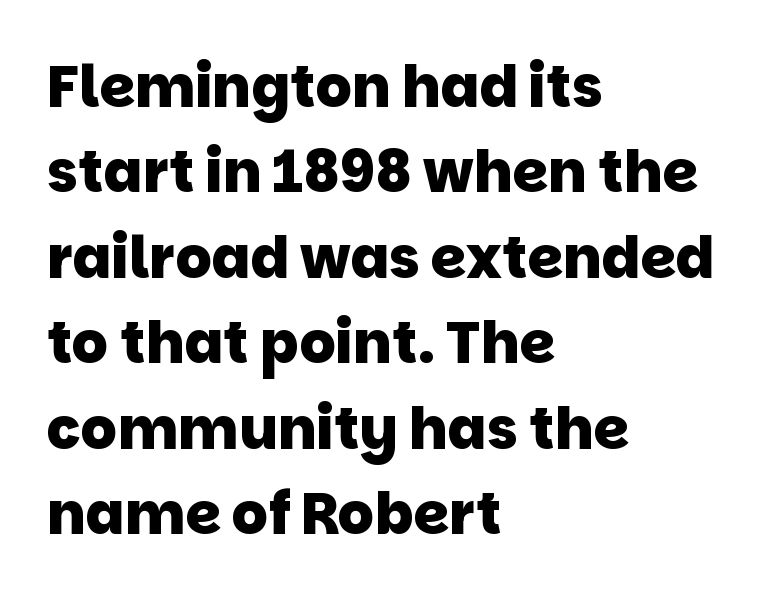
Compared with typical body copy, the letter spacing here is the same. The baseline area is clear. Which margin do the lines hug? The left one — the right edge is uneven. The leading is moderate, giving the passage an even texture.
